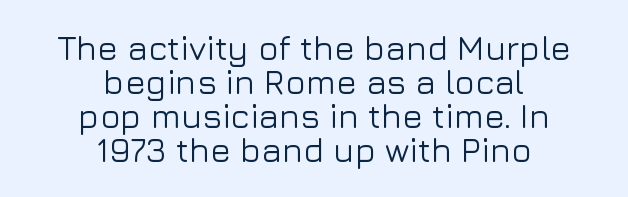
The passage shown is typed in a proportional face where columns would drift. Italic? Not at all — the glyphs are vertical. Notice how the passage keeps no hard edge, just a central spine. A typesetter would call this zero additional tracking.
